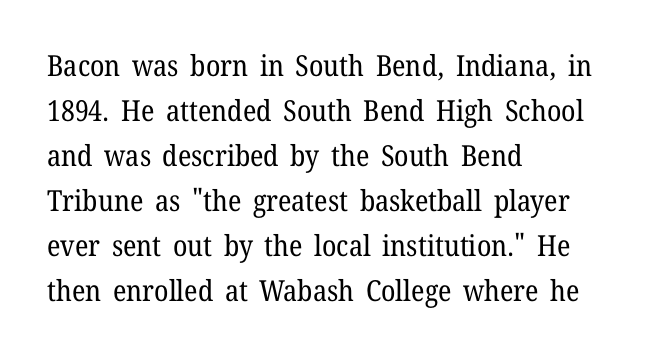
Q: Is the text bold? A: No.
Q: Is the text italic (slanted)? A: No, it is upright.
Q: Is the typeface a serif or a sans-serif typeface? A: Serif.
Q: Is the text underlined? A: No.
Q: How is the paragraph aligned? A: Left-aligned.
Q: Is the spacing between letters normal or unusually wide? A: Normal.
Q: Is the spacing between lines tight, normal or loose? A: Normal.
Q: Width (condensed, normal, or wide)? A: Normal.
Q: Stroke contrast? A: Low.
Q: x-height? A: Medium.
Q: Monospaced? A: No.
